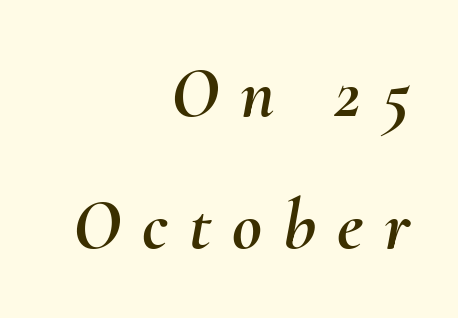
Q: Is the text italic (slanted)? A: Yes, it leans right by about 10 degrees.
Q: Is the text underlined? A: No.
Q: How is the paragraph aligned? A: Right-aligned.
Q: Is the spacing between letters normal or unusually wide? A: Unusually wide.
Q: Width (condensed, normal, or wide)? A: Normal.
Q: Stroke contrast? A: Medium.
Q: x-height? A: Small.
Q: Monospaced? A: No.
